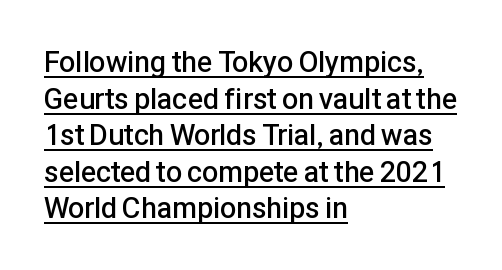
Q: Is the text bold? A: Semi-bold.
Q: Is the text italic (slanted)? A: No, it is upright.
Q: Is the typeface a serif or a sans-serif typeface? A: Sans-serif.
Q: Is the text underlined? A: Yes.
Q: How is the paragraph aligned? A: Left-aligned.
Q: Is the spacing between letters normal or unusually wide? A: Normal.
Q: Is the spacing between lines tight, normal or loose? A: Normal.
Q: Width (condensed, normal, or wide)? A: Normal.
Q: Stroke contrast? A: Low.
Q: x-height? A: Medium.
Q: Monospaced? A: No.
